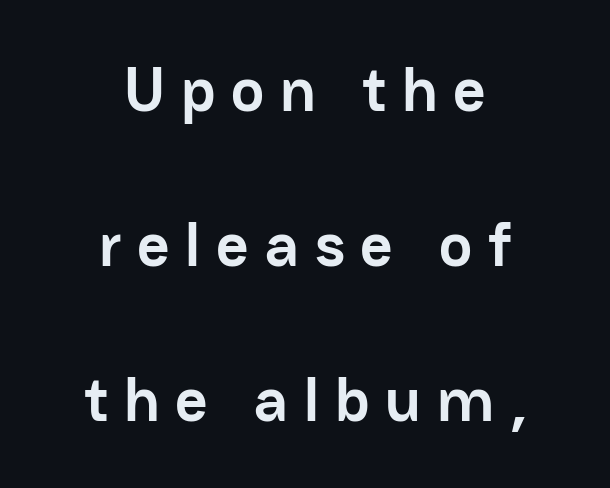
You could not count columns in this text — the font is proportionally spaced. Check where the strokes stop: nothing finishes them off — pure sans. A full-strength bold gives these letters their thick strokes. Beneath every word, the page is bare.
